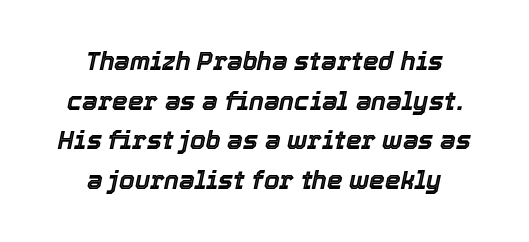
{"italic": "yes", "lean": "right", "slant_degrees": 12, "underline": "no", "align": "center", "line_spacing": "normal", "line_spacing_ratio": 1.59, "letter_spacing": "normal", "letter_spacing_em": 0.0, "glyph_px": 25}
